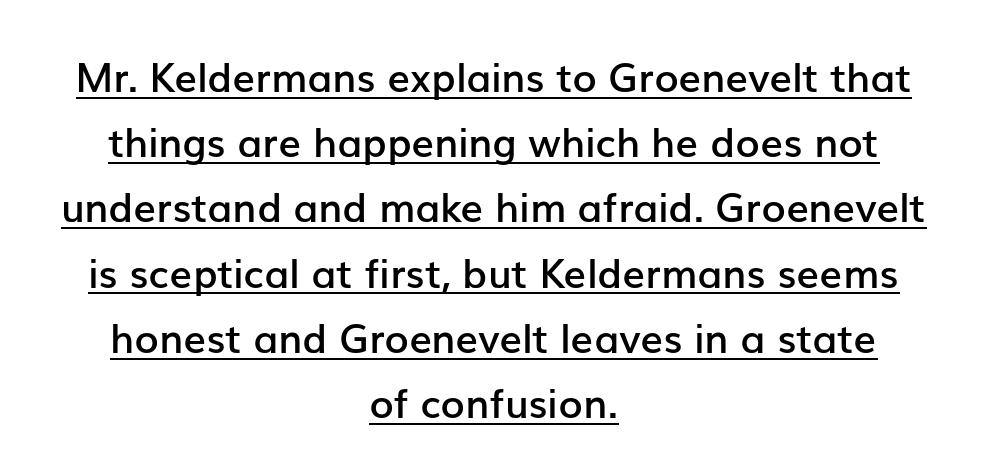
The image shows 40 px semibold sans-serif type, upright; set centered, normal line spacing (1.63x), normal letter spacing, underlined; low stroke contrast and a medium x-height.
